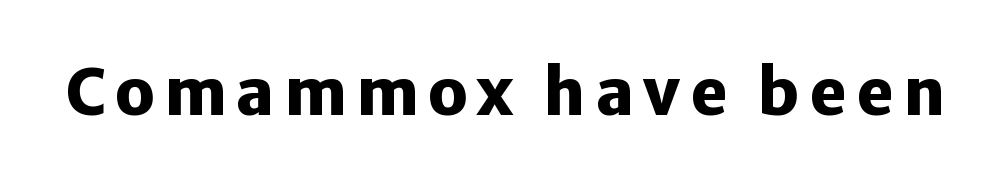
The image shows 63 px heavy sans-serif type, upright; set not underlined; low stroke contrast and a medium x-height.
